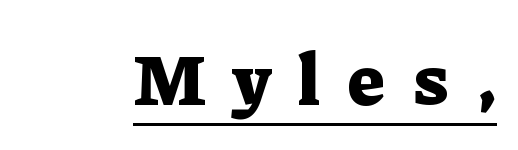
Q: Is the text bold? A: Yes.
Q: Is the text italic (slanted)? A: No, it is upright.
Q: Is the typeface a serif or a sans-serif typeface? A: Serif.
Q: Is the text underlined? A: Yes.
Q: Is the spacing between letters normal or unusually wide? A: Unusually wide.
Q: Width (condensed, normal, or wide)? A: Normal.
Q: Stroke contrast? A: Low.
Q: x-height? A: Medium.
Q: Monospaced? A: No.
